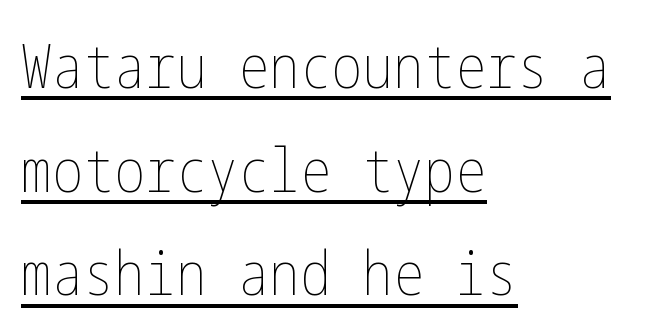
The image shows 62 px thin, condensed type, upright; set left-aligned, normal line spacing (1.67x), normal letter spacing, underlined; low stroke contrast and a medium x-height.
